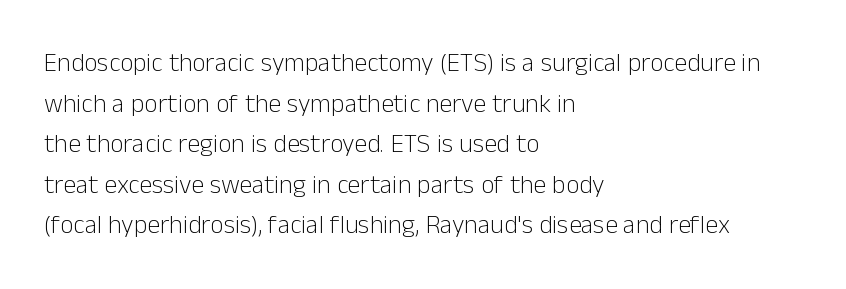
The zone under the glyphs is completely vacant. Letters have the restrained weight of plain body copy at most. Line beginnings align vertically; line endings do not. The gaps between neighbouring characters are ordinary and unremarkable.
